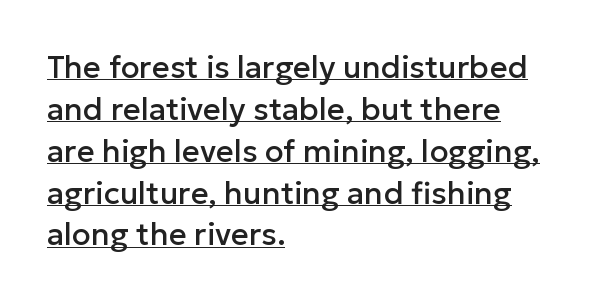
{"serif": "no", "italic": "no", "width": "normal", "stroke_contrast": "low", "x_height": "medium", "monospaced": "no", "underline": "yes", "align": "left", "line_spacing": "normal", "line_spacing_ratio": 1.35, "letter_spacing": "normal", "letter_spacing_em": 0.0, "glyph_px": 31}
